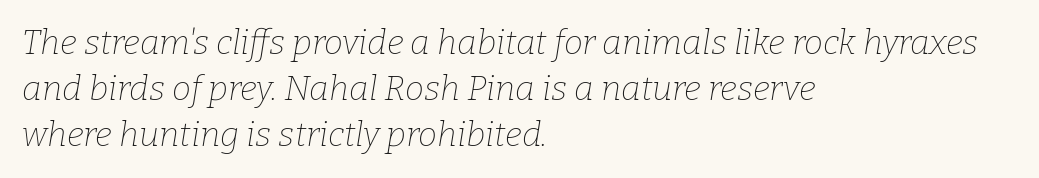
Bare-footed words on every line. The letters advance in unequal steps, a hallmark of proportional type. Compared with a typical body face, this is equally light or lighter still. The face used here is rendered with its standard letterfit. The lines in this sample share a left origin and differ only in where they stop. Posture: slanted.
